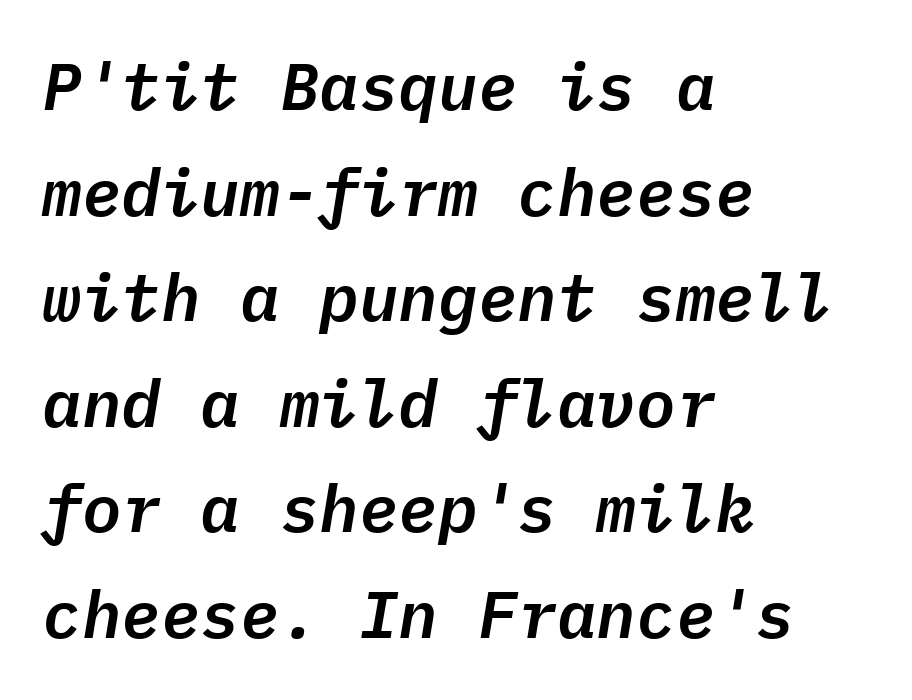
{"italic": "yes", "lean": "right", "slant_degrees": 9, "width": "normal", "stroke_contrast": "low", "x_height": "medium", "monospaced": "yes", "underline": "no", "align": "left", "line_spacing": "normal", "line_spacing_ratio": 1.6, "letter_spacing": "normal", "letter_spacing_em": 0.0, "glyph_px": 66}
